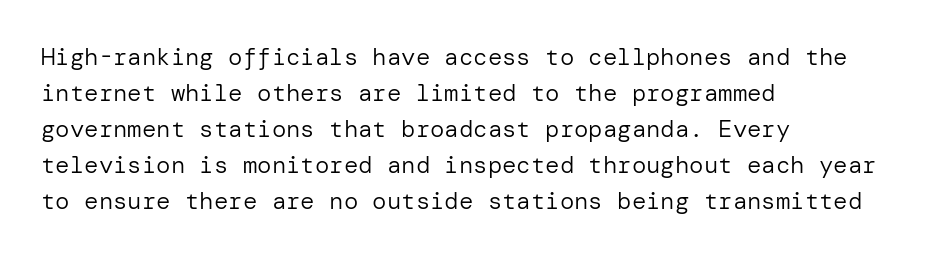
Q: Is the text bold? A: No.
Q: Is the text italic (slanted)? A: No, it is upright.
Q: Is the text underlined? A: No.
Q: How is the paragraph aligned? A: Left-aligned.
Q: Is the spacing between letters normal or unusually wide? A: Normal.
Q: Is the spacing between lines tight, normal or loose? A: Normal.
